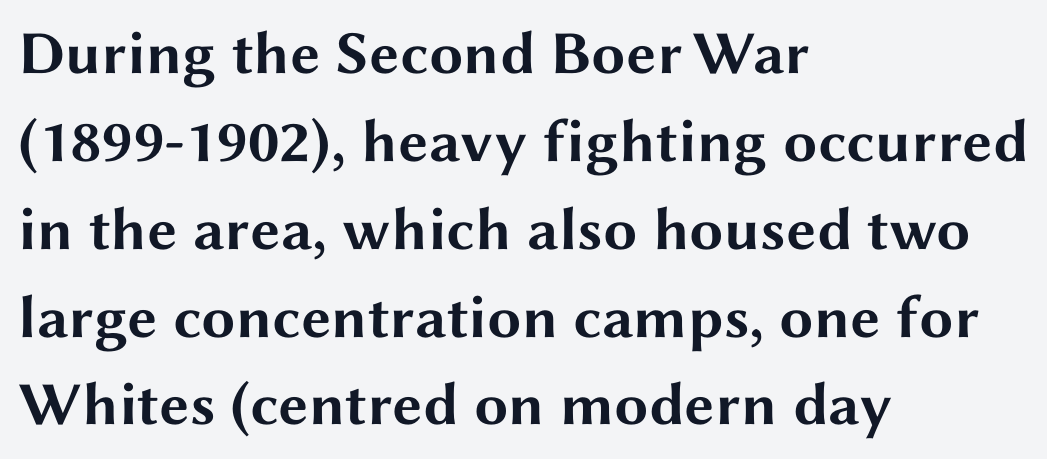
The image shows 61 px bold, wide sans-serif type, upright; set left-aligned, normal line spacing (1.44x), normal letter spacing, not underlined; medium stroke contrast and a medium x-height.
